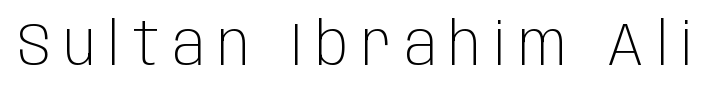
Q: Is the text bold? A: No.
Q: Is the text italic (slanted)? A: No, it is upright.
Q: Is the typeface a serif or a sans-serif typeface? A: Sans-serif.
Q: Is the text underlined? A: No.
Q: Is the spacing between letters normal or unusually wide? A: Unusually wide.
Q: Width (condensed, normal, or wide)? A: Condensed.
Q: Stroke contrast? A: Low.
Q: x-height? A: Large.
Q: Monospaced? A: No.
